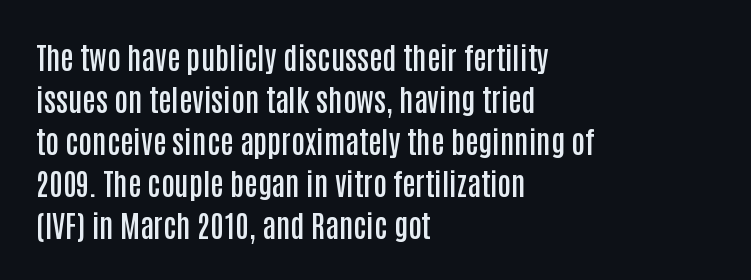
The image shows 30 px semibold, condensed sans-serif type, upright; set left-aligned, normal line spacing (1.4x), normal letter spacing, not underlined; low stroke contrast and a large x-height.
